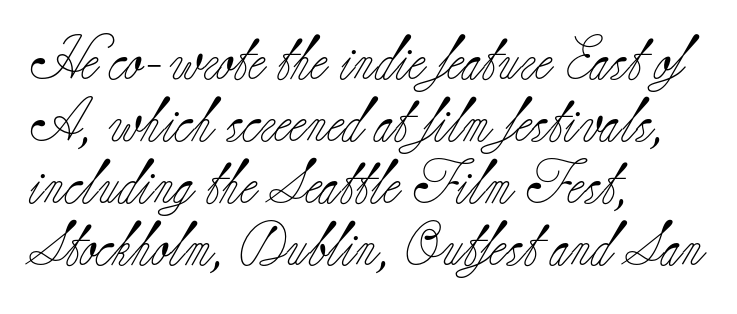
Default kerning and tracking; the words read as compact shapes. Varying glyph widths throughout — classic text-font behaviour. This is serif lettering, the kind often seen in printed books. Plain, unruled lines of type.
